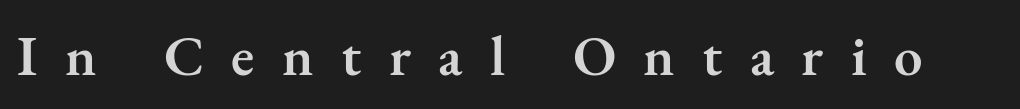
This is the in-between weight designers call semibold or demi. Tall strokes in this sample are plumb rather than angled. You could not count columns in this text — the font is proportionally spaced. This rendering features lettering with no underline. There is plenty of visible air inserted between adjacent glyphs.
